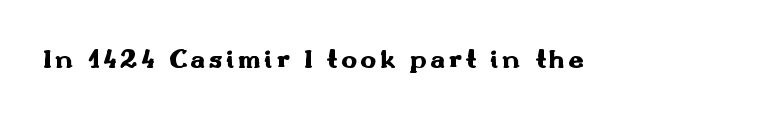
{"italic": "no", "bold": "yes", "underline": "no", "glyph_px": 27}
